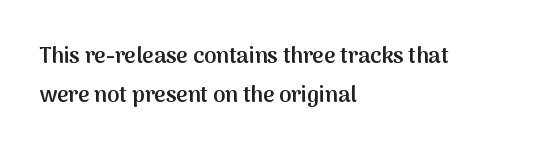
Plain, unruled lines of type. Line beginnings align vertically; line endings do not. In terms of posture, this sample is upright. A semibold gives these letters moderate extra thickness, short of bold. Nobody touched the tracking dial on this one.
